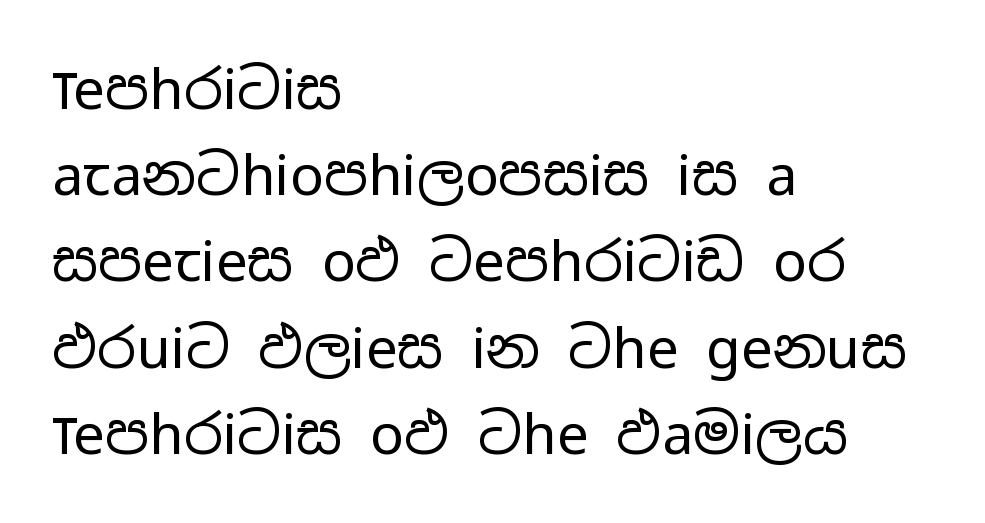
Q: Is the text bold? A: No.
Q: Is the text italic (slanted)? A: No, it is upright.
Q: Is the typeface a serif or a sans-serif typeface? A: Sans-serif.
Q: Is the text underlined? A: No.
Q: How is the paragraph aligned? A: Left-aligned.
Q: Is the spacing between letters normal or unusually wide? A: Normal.
Q: Is the spacing between lines tight, normal or loose? A: Normal.
Q: Width (condensed, normal, or wide)? A: Wide.
Q: Stroke contrast? A: Low.
Q: x-height? A: Medium.
Q: Monospaced? A: No.
